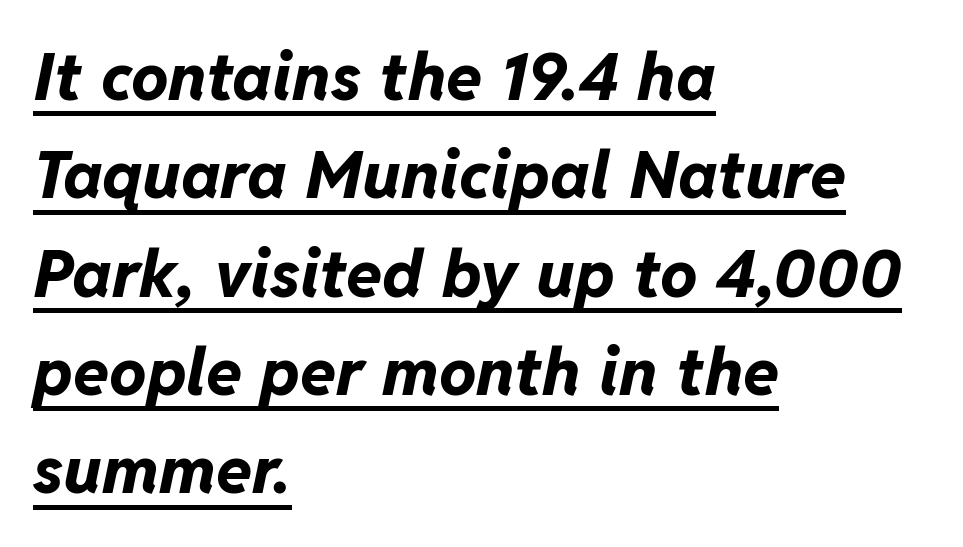
The image shows 66 px bold type, italic (leaning right); set left-aligned, normal line spacing (1.49x), normal letter spacing, underlined; low stroke contrast and a medium x-height.
